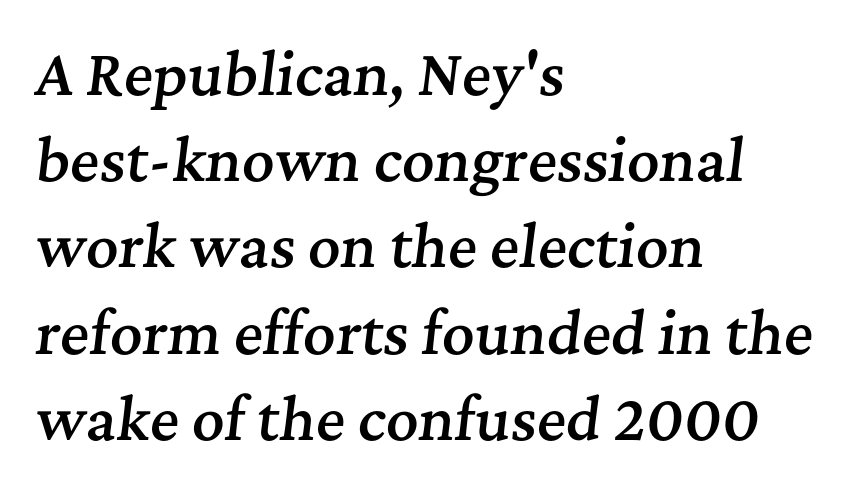
The image shows 56 px semibold serif type, italic (leaning right); set left-aligned, normal line spacing (1.54x), normal letter spacing, not underlined; medium stroke contrast and a medium x-height.
